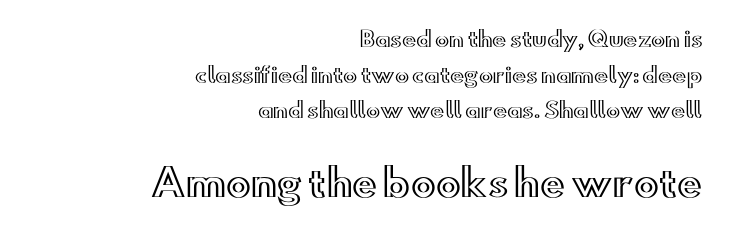
Q: Is the text italic (slanted)? A: No, it is upright.
Q: Is the text underlined? A: No.
Q: How is the paragraph aligned? A: Right-aligned.
Q: Is the spacing between letters normal or unusually wide? A: Normal.
Q: Is the spacing between lines tight, normal or loose? A: Normal.
Q: Which block of text is set in a larger size, the first (top) or the second (bottom)? A: The second (bottom) one.
Q: Width (condensed, normal, or wide)? A: Wide.
Q: x-height? A: Small.
Q: Monospaced? A: No.
